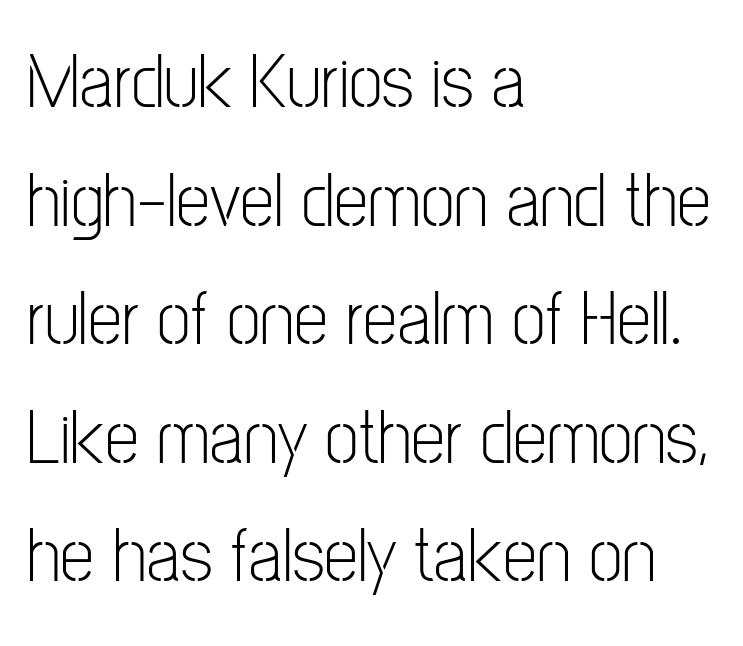
The image shows 77 px light, condensed sans-serif type, upright; set left-aligned, normal line spacing (1.54x), normal letter spacing, not underlined; low stroke contrast and a medium x-height.
